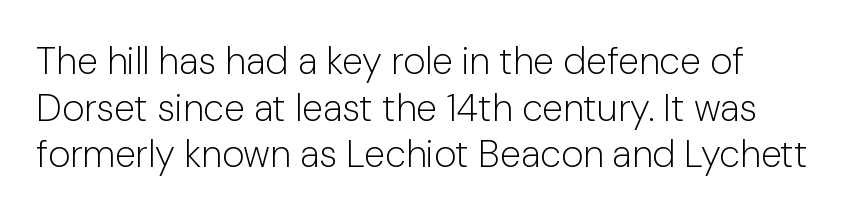
This rendering employs a face without finishing strokes, i.e., a sans-serif. Stems and bowls with no extra thickness — not bold. Is there any slant? The stems are plumb. Standard letterfit; no display-style spreading of the glyphs.
